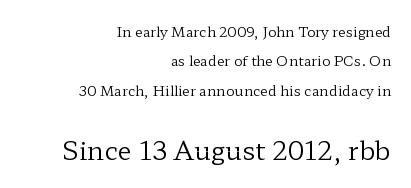
Q: Is the text bold? A: No.
Q: Is the text italic (slanted)? A: No, it is upright.
Q: Is the text underlined? A: No.
Q: How is the paragraph aligned? A: Right-aligned.
Q: Is the spacing between letters normal or unusually wide? A: Normal.
Q: Is the spacing between lines tight, normal or loose? A: Loose.
Q: Which block of text is set in a larger size, the first (top) or the second (bottom)? A: The second (bottom) one.
